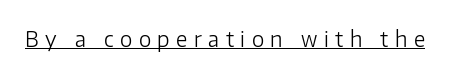
{"italic": "no", "bold": "no", "underline": "yes", "letter_spacing": "wide", "letter_spacing_em": 0.31, "glyph_px": 21}
